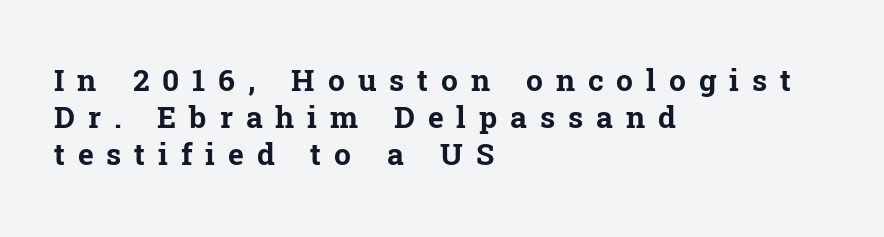
The image shows 30 px bold serif type, upright; set left-aligned, line spacing 1.23x, unusually wide letter spacing (+0.43 em), not underlined; low stroke contrast and a medium x-height.
